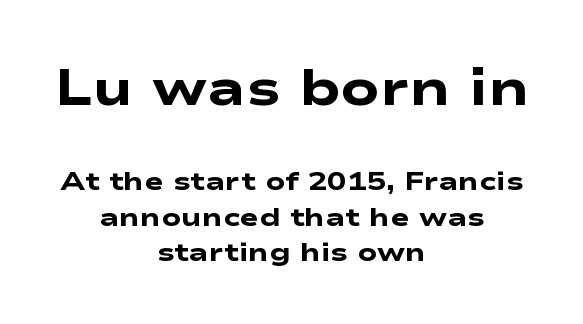
{"serif": "no", "bold": "yes", "weight": "heavy", "width": "wide", "stroke_contrast": "low", "x_height": "medium", "monospaced": "no", "underline": "no", "align": "center", "line_spacing": "normal", "line_spacing_ratio": 1.36, "letter_spacing": "normal", "letter_spacing_em": 0.0, "larger_block": "first", "size_ratio": 1.96, "glyph_px": 51}
